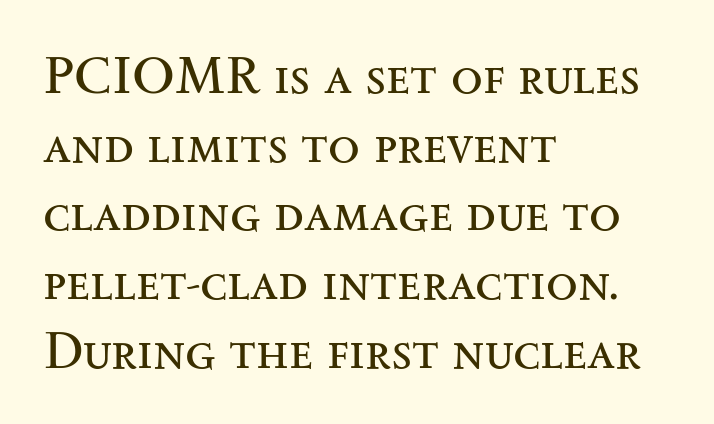
The image shows 52 px regular-weight, wide serif type, upright; set left-aligned, normal line spacing (1.32x), normal letter spacing, not underlined; medium stroke contrast and a small x-height.
